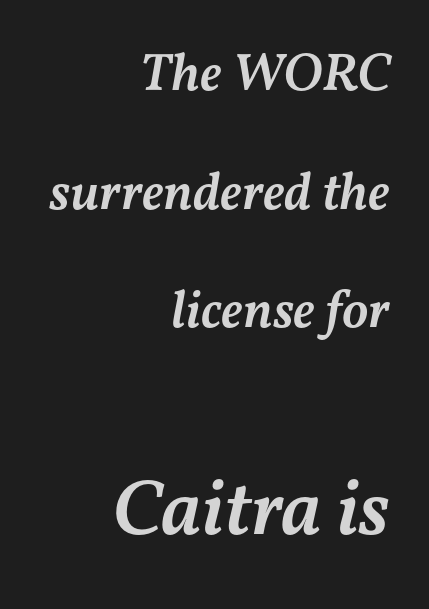
Look at the glyph heights: the lower group is clearly the bigger setting. Proportional: the letters do not fall into vertical columns. Moderately thickened strokes mark this as semibold type. Right-aligned paragraph, ragged on the left. This block would shrink considerably if given ordinary leading; it's expanded now.
